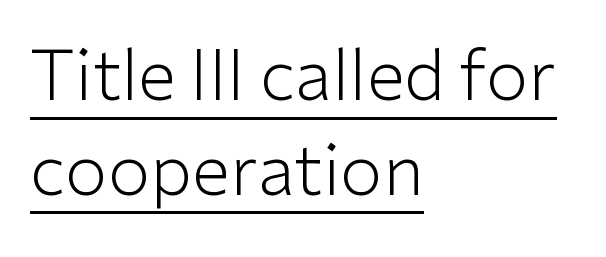
Q: Is the text bold? A: No.
Q: Is the text italic (slanted)? A: No, it is upright.
Q: Is the typeface a serif or a sans-serif typeface? A: Sans-serif.
Q: Is the text underlined? A: Yes.
Q: How is the paragraph aligned? A: Left-aligned.
Q: Is the spacing between letters normal or unusually wide? A: Normal.
Q: Is the spacing between lines tight, normal or loose? A: Normal.
Q: Width (condensed, normal, or wide)? A: Normal.
Q: Stroke contrast? A: Low.
Q: x-height? A: Medium.
Q: Monospaced? A: No.
